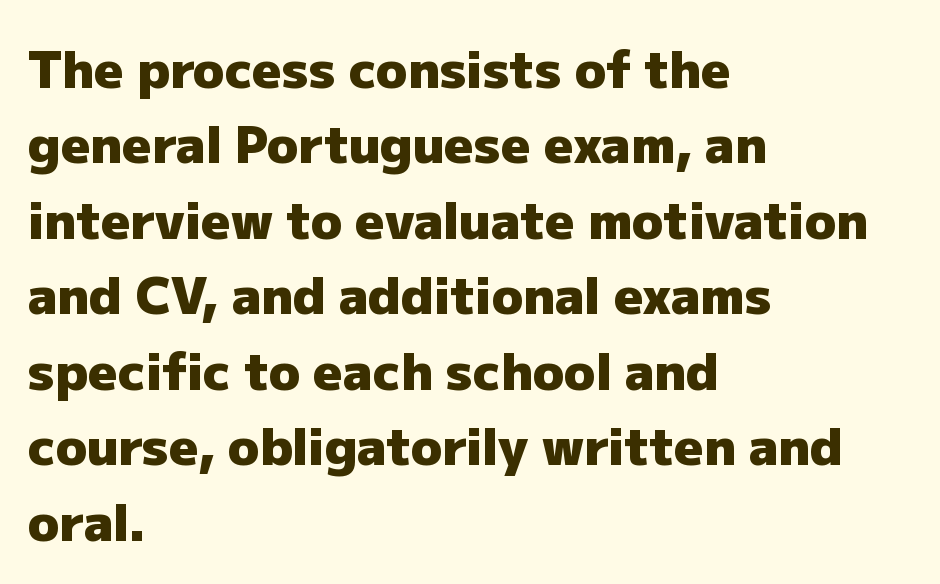
Q: Is the text bold? A: Yes.
Q: Is the text italic (slanted)? A: No, it is upright.
Q: Is the typeface a serif or a sans-serif typeface? A: Sans-serif.
Q: Is the text underlined? A: No.
Q: How is the paragraph aligned? A: Left-aligned.
Q: Is the spacing between letters normal or unusually wide? A: Normal.
Q: Is the spacing between lines tight, normal or loose? A: Normal.
Q: Width (condensed, normal, or wide)? A: Normal.
Q: Stroke contrast? A: Low.
Q: x-height? A: Medium.
Q: Monospaced? A: No.
